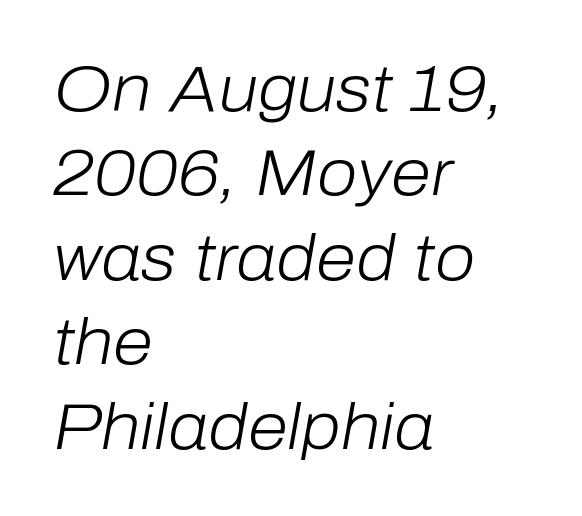
The image shows 65 px light type, italic (leaning right); set left-aligned, normal line spacing (1.3x), normal letter spacing, not underlined; low stroke contrast and a medium x-height.
